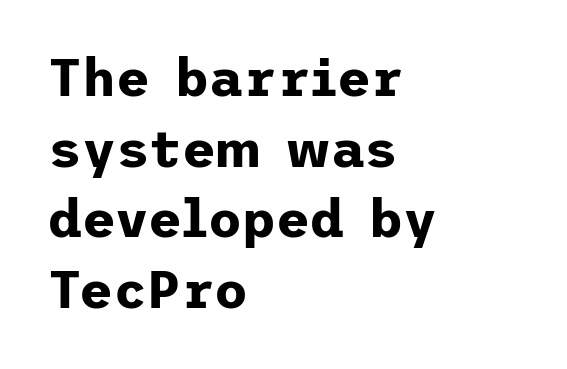
Q: Is the text bold? A: Yes.
Q: Is the text italic (slanted)? A: No, it is upright.
Q: Is the typeface a serif or a sans-serif typeface? A: Sans-serif.
Q: Is the text underlined? A: No.
Q: How is the paragraph aligned? A: Left-aligned.
Q: Is the spacing between letters normal or unusually wide? A: Normal.
Q: Is the spacing between lines tight, normal or loose? A: Normal.
Q: Width (condensed, normal, or wide)? A: Normal.
Q: Stroke contrast? A: Low.
Q: x-height? A: Medium.
